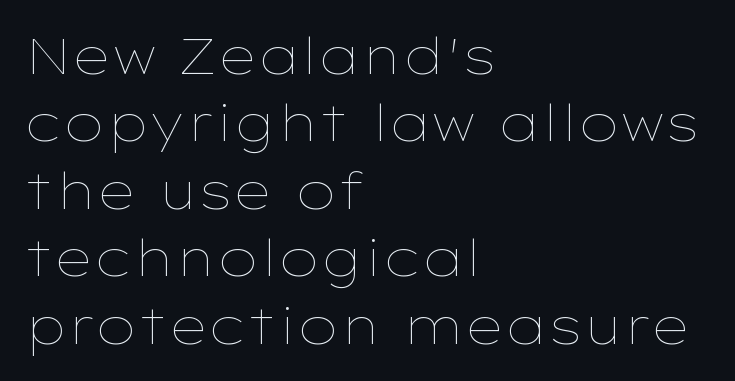
Q: Is the text bold? A: No.
Q: Is the text italic (slanted)? A: No, it is upright.
Q: Is the text underlined? A: No.
Q: How is the paragraph aligned? A: Left-aligned.
Q: Is the spacing between letters normal or unusually wide? A: Normal.
Q: Is the spacing between lines tight, normal or loose? A: Normal.
Q: Width (condensed, normal, or wide)? A: Wide.
Q: Stroke contrast? A: Low.
Q: x-height? A: Medium.
Q: Monospaced? A: No.
